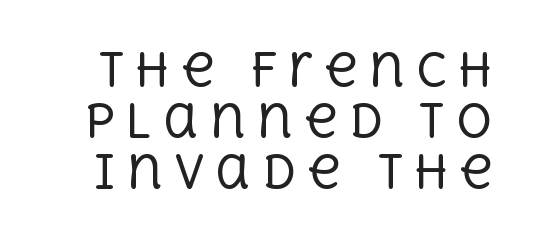
Line spacing here is tight. Weight: regular or lighter. Each letter keeps its own natural width here, so spacing adapts to shape. Just letters on the line, the space beneath them empty.
